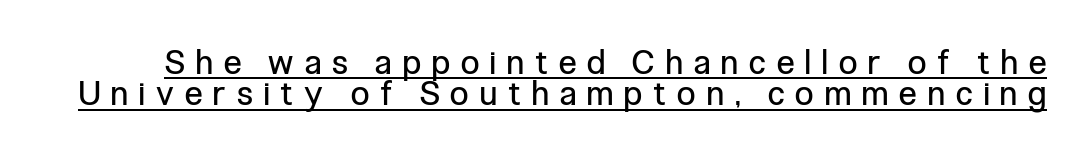
Interline gaps are noticeably narrow in this sample. A continuous stroke trails under the words, as in a hyperlink. Substantial extra tracking has been applied to these lines. Vertical strokes here are truly vertical.
